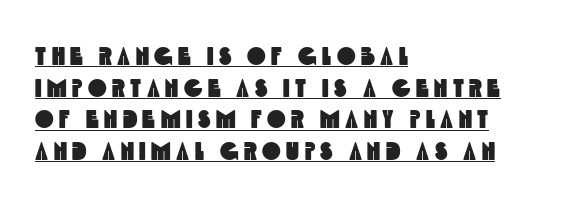
Q: Is the text underlined? A: Yes.
Q: How is the paragraph aligned? A: Left-aligned.
Q: Is the spacing between letters normal or unusually wide? A: Unusually wide.
Q: Is the spacing between lines tight, normal or loose? A: Normal.
